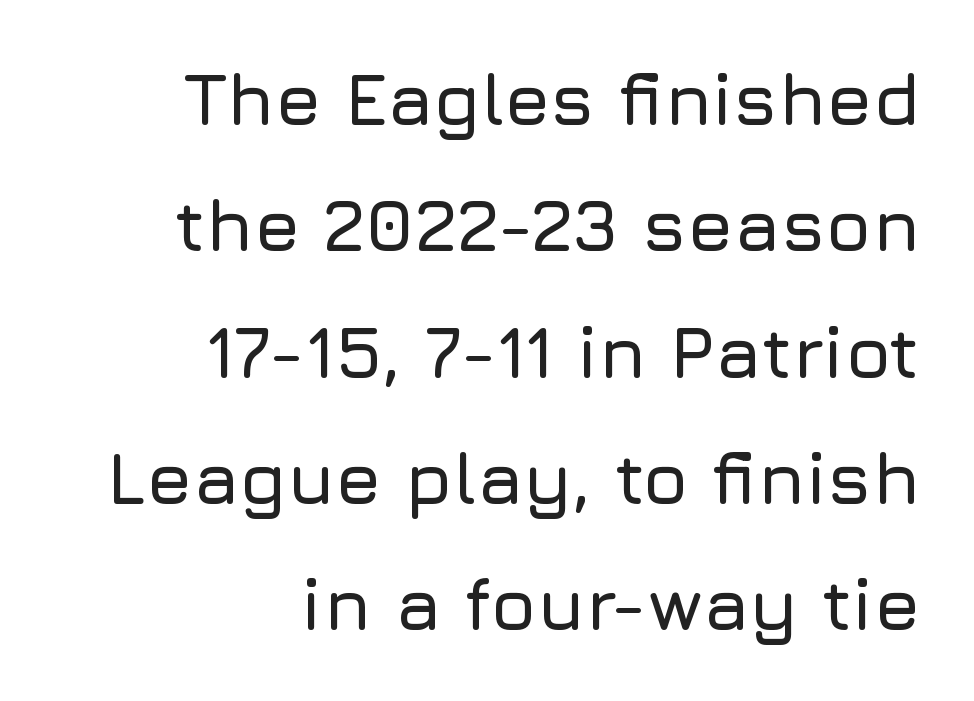
{"serif": "no", "italic": "no", "width": "normal", "stroke_contrast": "low", "x_height": "medium", "monospaced": "no", "underline": "no", "align": "right", "line_spacing_ratio": 1.73, "letter_spacing": "normal", "letter_spacing_em": 0.0, "glyph_px": 73}
